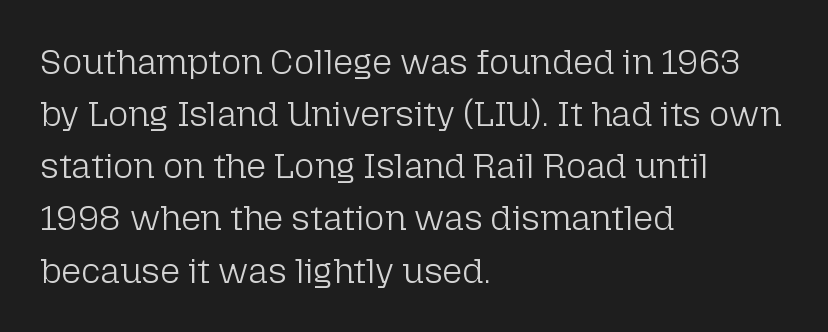
The image shows 35 px light sans-serif type, upright; set left-aligned, normal line spacing (1.49x), normal letter spacing, not underlined; low stroke contrast and a medium x-height.
